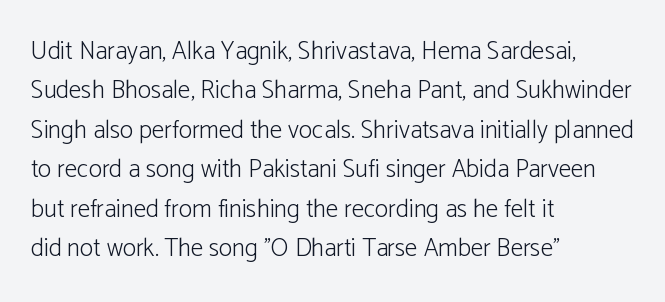
{"italic": "no", "bold": "no", "underline": "no", "align": "left", "line_spacing": "normal", "line_spacing_ratio": 1.58, "letter_spacing": "normal", "letter_spacing_em": 0.0, "glyph_px": 25}
